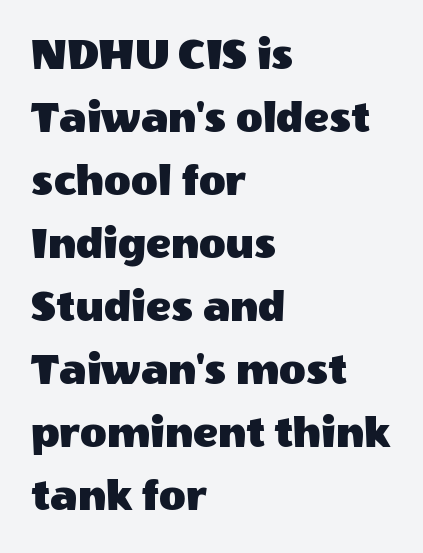
Look at the tracking — it's just the regular setting, nothing added. A typesetter would call this proportional, since set widths differ per character. These lines stack with their left ends in a neat column. The passage shown is typeset with a sans-serif family.
